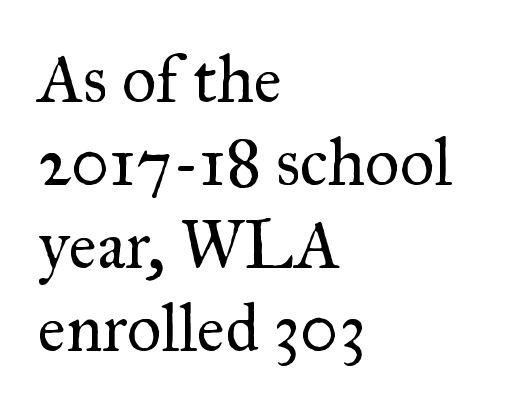
{"serif": "yes", "italic": "no", "bold": "no", "weight": "regular", "width": "normal", "stroke_contrast": "medium", "x_height": "small", "monospaced": "no", "underline": "no", "align": "left", "line_spacing_ratio": 1.24, "letter_spacing": "normal", "letter_spacing_em": 0.0, "glyph_px": 67}
